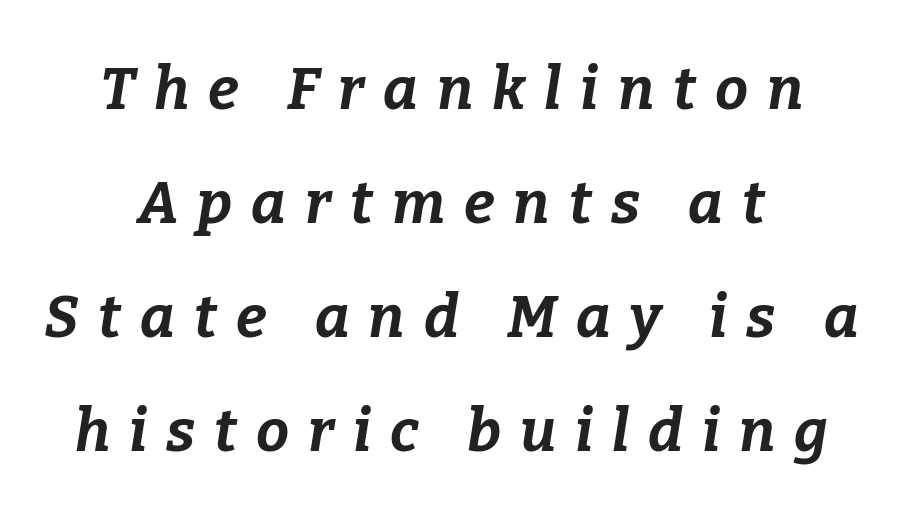
Q: Is the text bold? A: Yes.
Q: Is the text italic (slanted)? A: Yes, it leans right by about 9 degrees.
Q: Is the text underlined? A: No.
Q: How is the paragraph aligned? A: Centered.
Q: Is the spacing between letters normal or unusually wide? A: Unusually wide.
Q: Is the spacing between lines tight, normal or loose? A: Loose.
Q: Width (condensed, normal, or wide)? A: Normal.
Q: Stroke contrast? A: Low.
Q: x-height? A: Medium.
Q: Monospaced? A: No.
